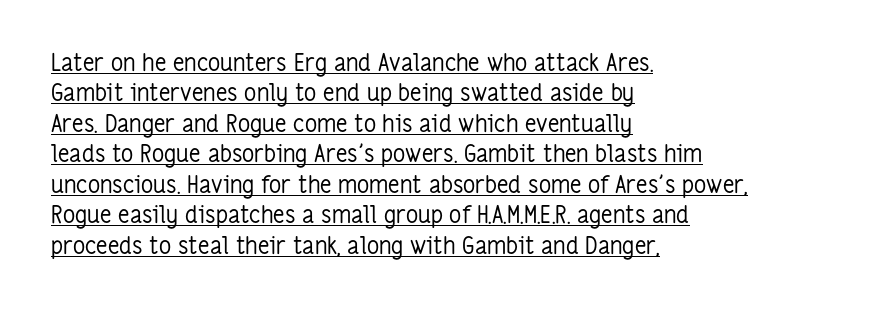
Q: Is the text bold? A: No.
Q: Is the text italic (slanted)? A: No, it is upright.
Q: Is the text underlined? A: Yes.
Q: How is the paragraph aligned? A: Left-aligned.
Q: Is the spacing between letters normal or unusually wide? A: Normal.
Q: Is the spacing between lines tight, normal or loose? A: Normal.
